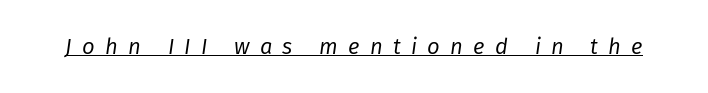
{"italic": "yes", "lean": "right", "slant_degrees": 8, "bold": "no", "underline": "yes", "letter_spacing": "wide", "letter_spacing_em": 0.47, "glyph_px": 22}
